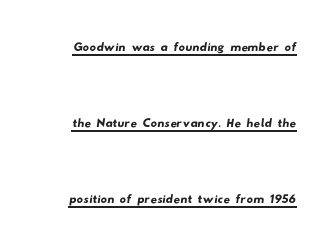
The image shows 32 px wide sans-serif type; set right-aligned, loose line spacing (2.37x), normal letter spacing, underlined; low stroke contrast and a small x-height.
